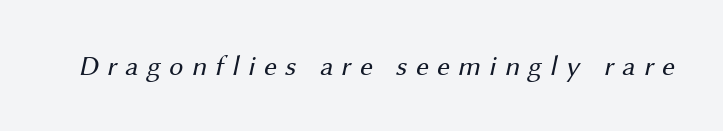
The image shows 28 px regular-weight sans-serif type; set unusually wide letter spacing (+0.3 em), not underlined; medium stroke contrast and a medium x-height.
